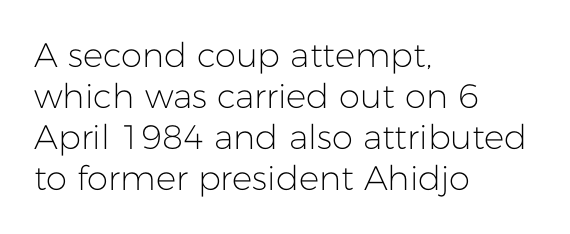
{"serif": "no", "italic": "no", "bold": "no", "weight": "light", "width": "normal", "stroke_contrast": "low", "x_height": "medium", "monospaced": "no", "underline": "no", "align": "left", "line_spacing_ratio": 1.21, "letter_spacing": "normal", "letter_spacing_em": 0.0, "glyph_px": 34}
